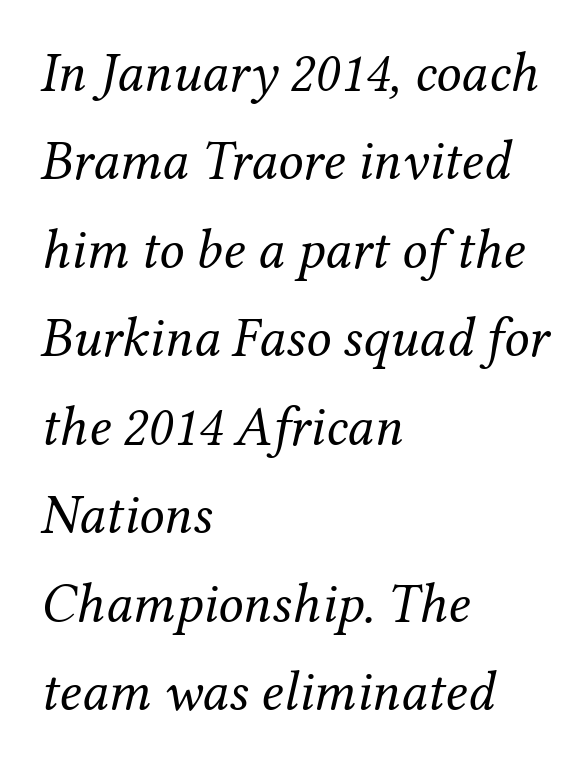
The image shows 56 px regular-weight serif type, italic (leaning right); set left-aligned, normal line spacing (1.58x), normal letter spacing, not underlined; medium stroke contrast and a medium x-height.
